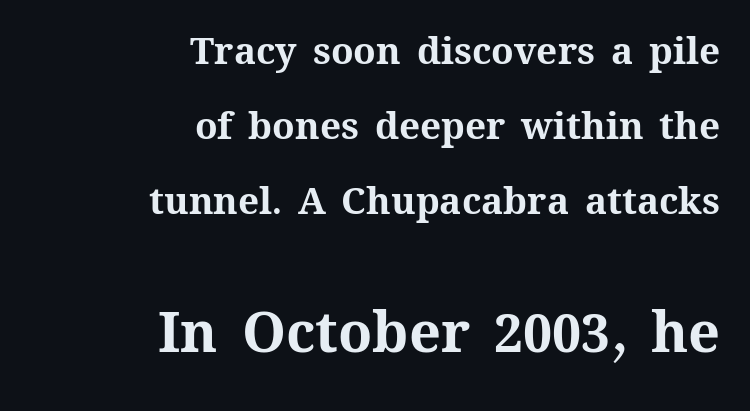
The image shows 56 px bold type, upright; set right-aligned, loose line spacing (2.03x), normal letter spacing, not underlined; the second (bottom) block is 1.51x larger; medium stroke contrast and a medium x-height.
